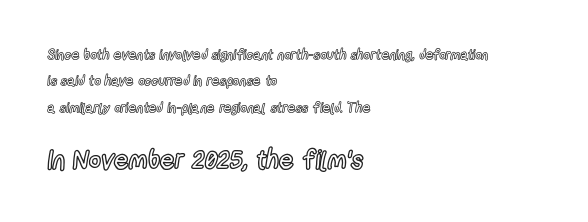
Size hierarchy here favors the trailing block over the leading one. The gaps between neighbouring characters are ordinary and unremarkable. Clear beneath every line of the passage. The compositor pushed each line to the left boundary.
